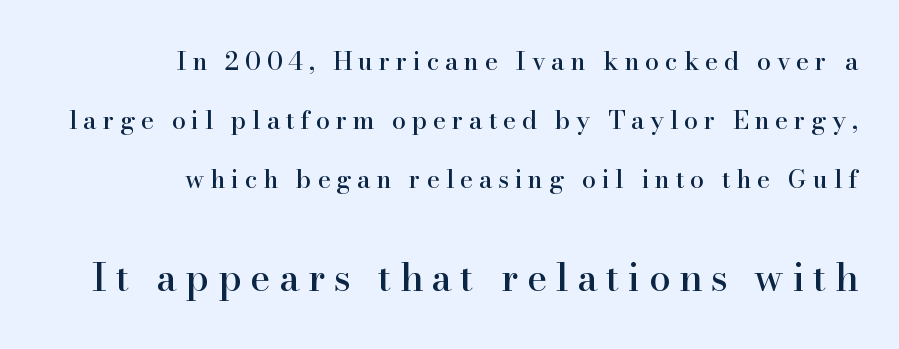
The image shows 38 px serif type, upright; set right-aligned, loose line spacing (2.36x), unusually wide letter spacing (+0.23 em), not underlined; the second (bottom) block is 1.52x larger; high stroke contrast and a small x-height.
